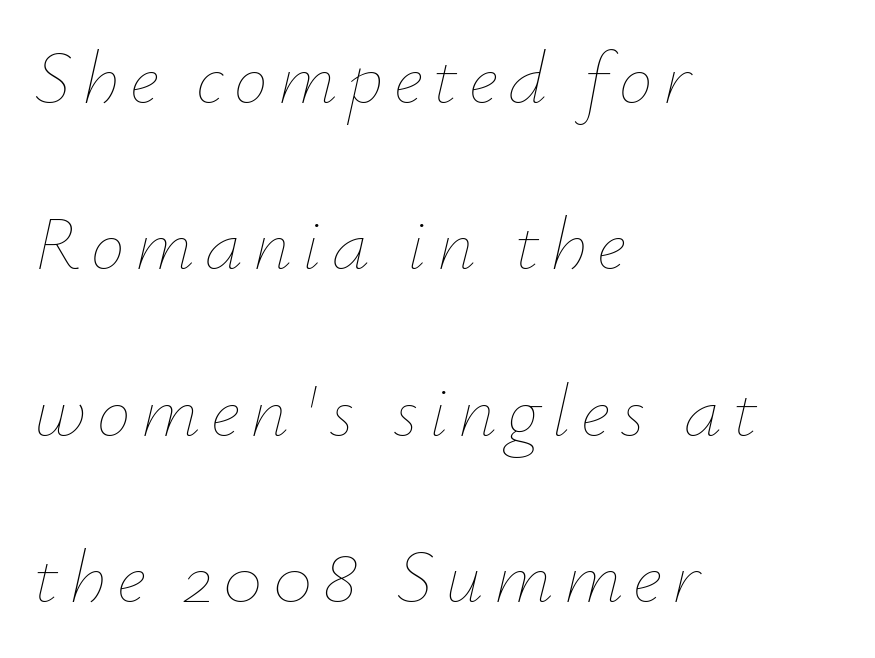
The image shows 76 px thin type, italic (leaning right); set left-aligned, loose line spacing (2.19x), not underlined; low stroke contrast and a small x-height.
